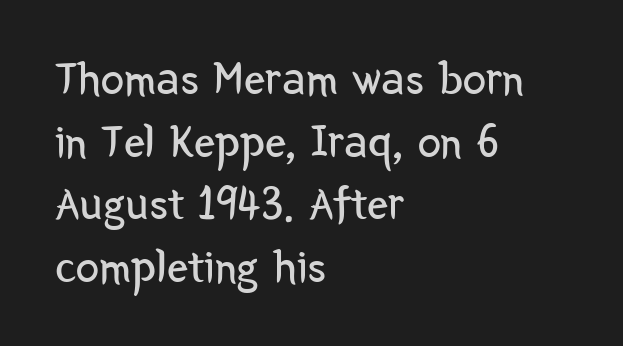
Q: Is the text bold? A: No.
Q: Is the text italic (slanted)? A: No, it is upright.
Q: Is the typeface a serif or a sans-serif typeface? A: Sans-serif.
Q: Is the text underlined? A: No.
Q: How is the paragraph aligned? A: Left-aligned.
Q: Is the spacing between letters normal or unusually wide? A: Normal.
Q: Is the spacing between lines tight, normal or loose? A: Normal.
Q: Width (condensed, normal, or wide)? A: Condensed.
Q: Stroke contrast? A: Low.
Q: x-height? A: Medium.
Q: Monospaced? A: No.
